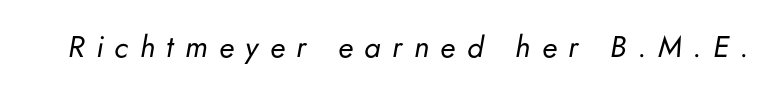
The passage shown is not underscored anywhere. Would a proofreader flag this as italicized? Yes. The gaps between neighbouring characters are conspicuously large. The font is comparable to plain body text, perhaps lighter. The passage shown is typed in a proportional face where columns would drift.
